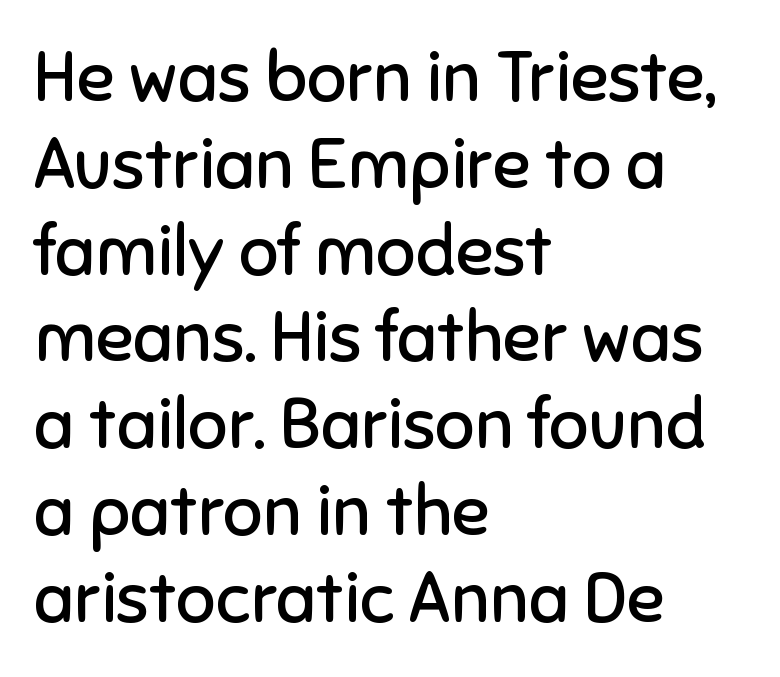
Q: Is the text bold? A: No.
Q: Is the text italic (slanted)? A: No, it is upright.
Q: Is the typeface a serif or a sans-serif typeface? A: Sans-serif.
Q: Is the text underlined? A: No.
Q: How is the paragraph aligned? A: Left-aligned.
Q: Is the spacing between letters normal or unusually wide? A: Normal.
Q: Width (condensed, normal, or wide)? A: Normal.
Q: Stroke contrast? A: Low.
Q: x-height? A: Medium.
Q: Monospaced? A: No.
